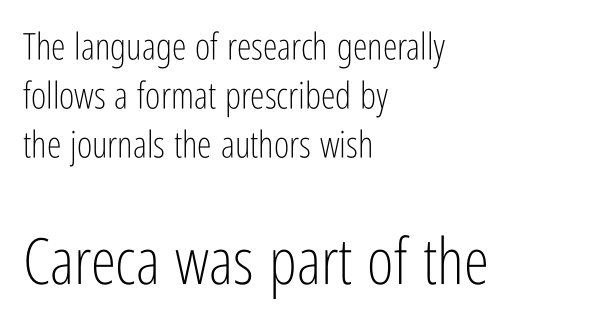
Italic? Not at all — the glyphs are vertical. Between these two stacked blocks, the lower one wins on size. Is the letter spacing exaggerated? No — it looks like the ordinary default. The space directly below the letters is spotless. Varying glyph widths throughout — classic text-font behaviour. Is there much room between lines? A standard amount, neither cramped nor airy.
